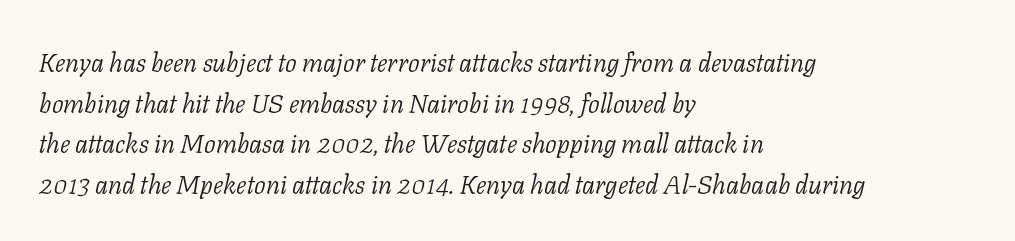
Ink coverage per letter is moderate at most. Nobody drew a line under any word here. The horizontal fit of the characters is conventional and even. Visually the block forms a straight wall on the left and a jagged coastline on the right. Style check: oblique.
